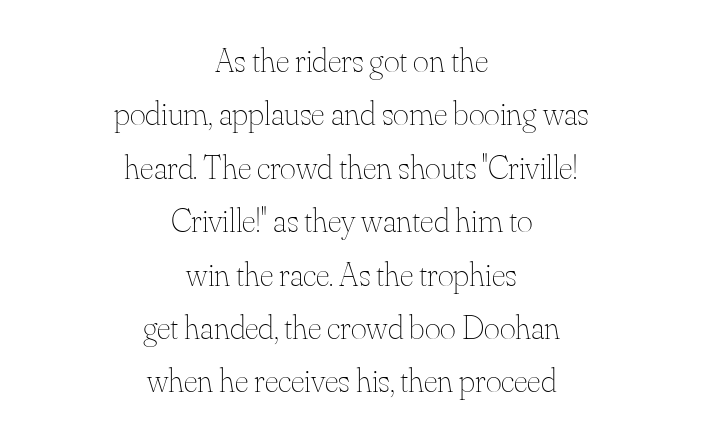
{"italic": "no", "bold": "no", "weight": "thin", "width": "normal", "stroke_contrast": "medium", "x_height": "small", "monospaced": "no", "underline": "no", "align": "center", "line_spacing": "normal", "line_spacing_ratio": 1.57, "letter_spacing": "normal", "letter_spacing_em": 0.0, "glyph_px": 34}
